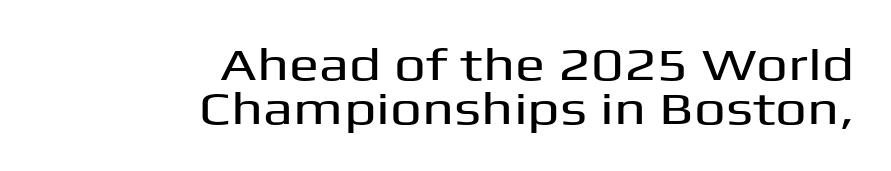
{"serif": "no", "italic": "no", "width": "wide", "stroke_contrast": "medium", "x_height": "medium", "monospaced": "no", "underline": "no", "align": "right", "line_spacing": "tight", "line_spacing_ratio": 0.97, "letter_spacing": "normal", "letter_spacing_em": 0.0, "glyph_px": 45}
